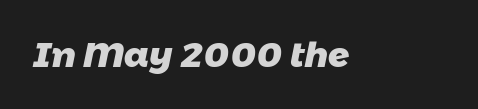
Is the letter spacing exaggerated? No — it looks like the ordinary default. I'd call this a sans setting — the letters go barefoot. Underline: absent. The rendering uses natural spacing where letterforms have individual widths. Thick stems and heavy bowls — unmistakably bold.
